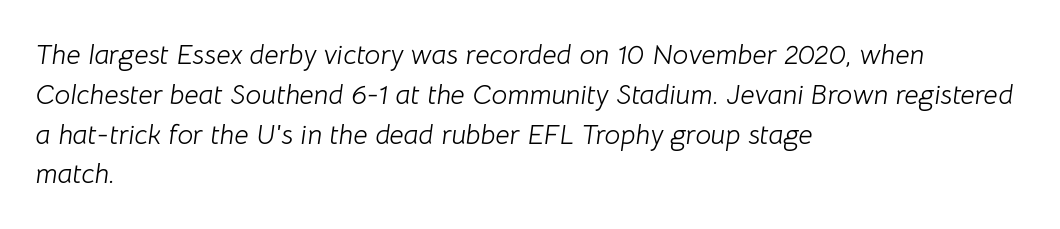
{"italic": "yes", "lean": "right", "slant_degrees": 8, "bold": "no", "weight": "light", "width": "normal", "stroke_contrast": "low", "x_height": "medium", "monospaced": "no", "underline": "no", "align": "left", "line_spacing": "normal", "line_spacing_ratio": 1.42, "letter_spacing": "normal", "letter_spacing_em": 0.0, "glyph_px": 28}
